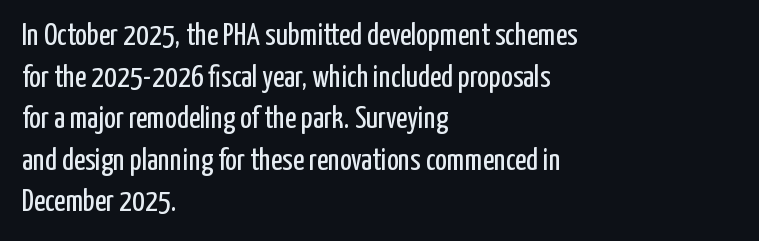
The image shows 31 px regular-weight, condensed sans-serif type, upright; set left-aligned, normal line spacing (1.34x), normal letter spacing, not underlined; low stroke contrast and a medium x-height.
